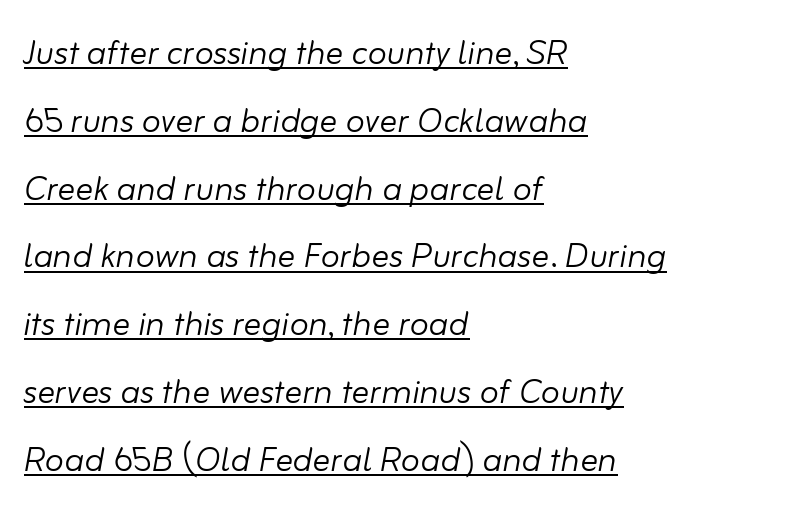
The letters are slanted; this is an italic face. Characters follow at the spacing the type designer built in. The rendering uses natural spacing where letterforms have individual widths. The space between consecutive lines is moderate. Compared with a centered layout, this one pins lines to the left instead.
